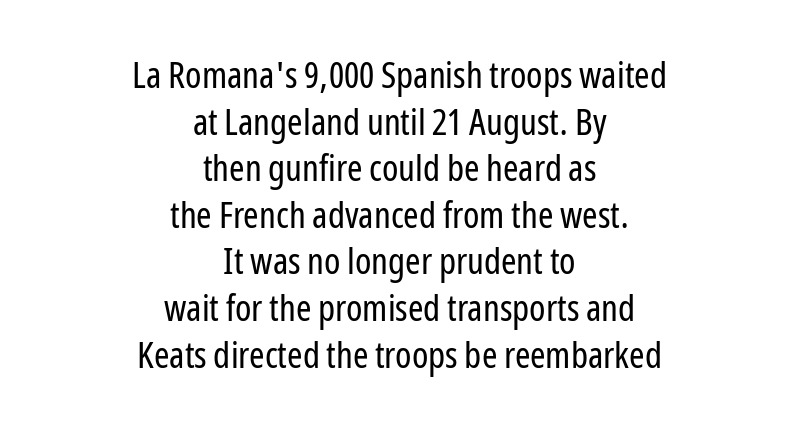
Q: Is the text bold? A: No.
Q: Is the text italic (slanted)? A: No, it is upright.
Q: Is the typeface a serif or a sans-serif typeface? A: Sans-serif.
Q: Is the text underlined? A: No.
Q: How is the paragraph aligned? A: Centered.
Q: Is the spacing between letters normal or unusually wide? A: Normal.
Q: Is the spacing between lines tight, normal or loose? A: Normal.
Q: Width (condensed, normal, or wide)? A: Condensed.
Q: Stroke contrast? A: Low.
Q: x-height? A: Medium.
Q: Monospaced? A: No.
